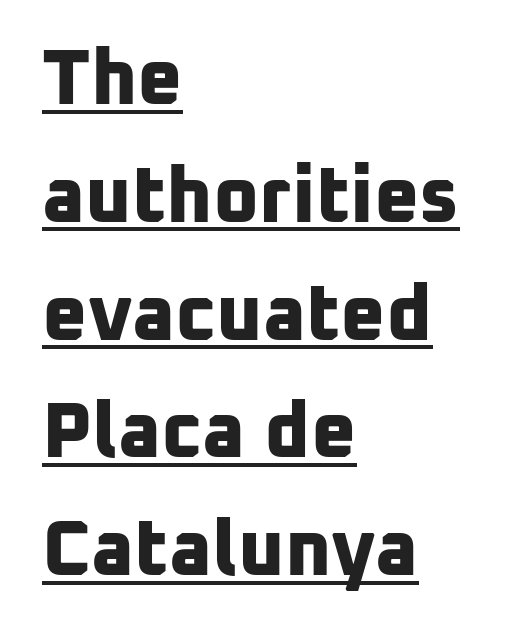
Q: Is the text bold? A: Yes.
Q: Is the typeface a serif or a sans-serif typeface? A: Sans-serif.
Q: Is the text underlined? A: Yes.
Q: How is the paragraph aligned? A: Left-aligned.
Q: Is the spacing between letters normal or unusually wide? A: Normal.
Q: Is the spacing between lines tight, normal or loose? A: Normal.
Q: Width (condensed, normal, or wide)? A: Normal.
Q: Stroke contrast? A: Low.
Q: x-height? A: Medium.
Q: Monospaced? A: No.
